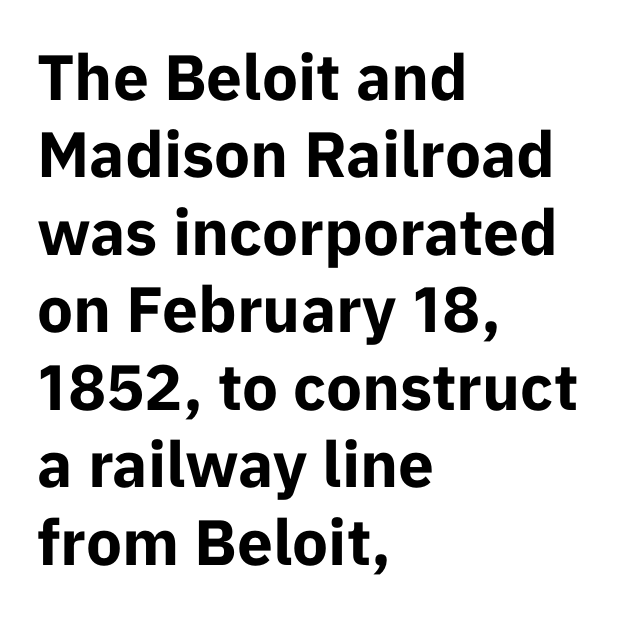
Examine the stroke ends and you'll find no serifs. Designer's note — italics off, roman on. Rule under the text: the space is simply empty. The rendering uses natural spacing where letterforms have individual widths. This is heavy type, rendered in bold.
